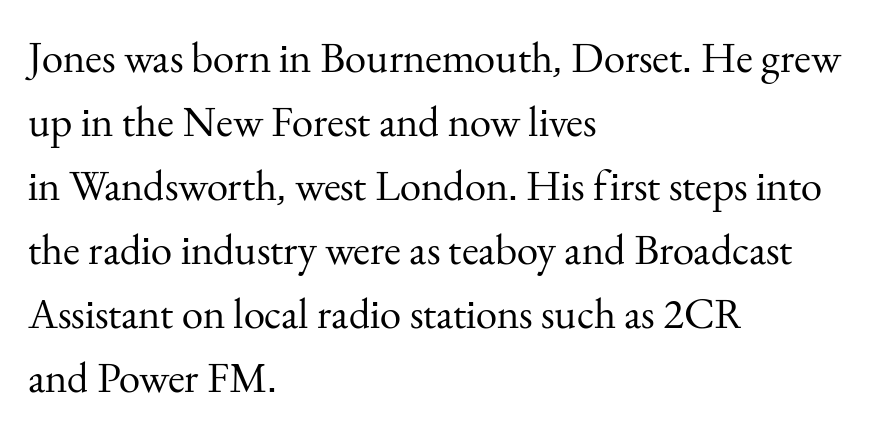
How would I describe the line gaps? Plain and ordinary. Stem width sits at or under what a default text font uses. The axis of the letterforms is exactly vertical. A typesetter would call this proportional, since set widths differ per character. In terms of letterspacing, this is plain default setting. Old-style or modern, the face here clearly has serifs.
